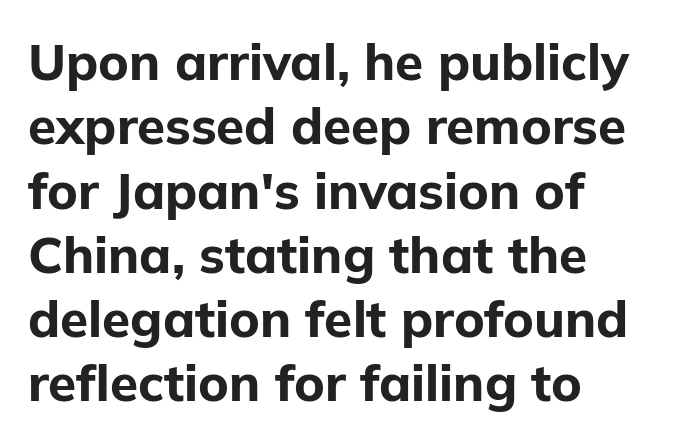
The image shows 51 px bold sans-serif type, upright; set left-aligned, normal line spacing (1.26x), normal letter spacing, not underlined; low stroke contrast and a medium x-height.
